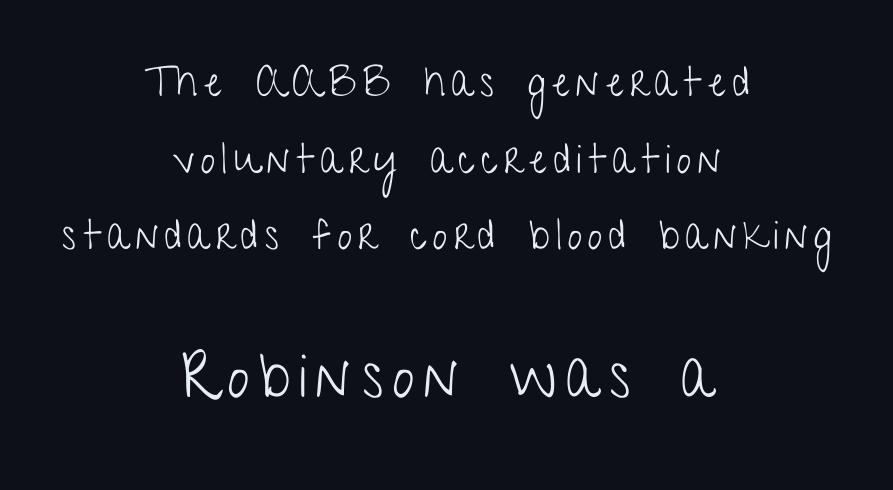
The image shows 62 px light, condensed sans-serif type, upright; set centered, line spacing 1.87x, not underlined; the second (bottom) block is 1.51x larger; low stroke contrast and a medium x-height.
